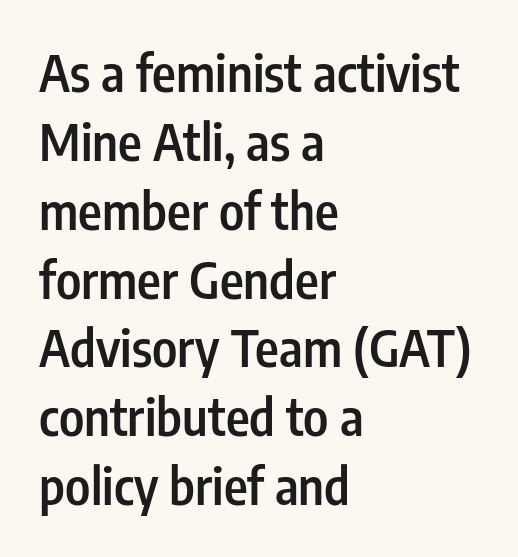
Each line starts at the same left margin while the right side varies. The font family rendered here belongs to the sans-serif group. A typesetter would call this proportional, since set widths differ per character. Designer's note — italics off, roman on.
